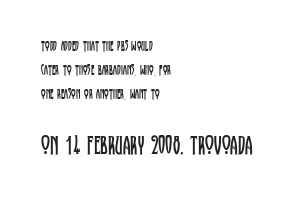
Q: Is the text bold? A: No.
Q: Is the text italic (slanted)? A: No, it is upright.
Q: Is the text underlined? A: No.
Q: How is the paragraph aligned? A: Left-aligned.
Q: Is the spacing between letters normal or unusually wide? A: Normal.
Q: Which block of text is set in a larger size, the first (top) or the second (bottom)? A: The second (bottom) one.
